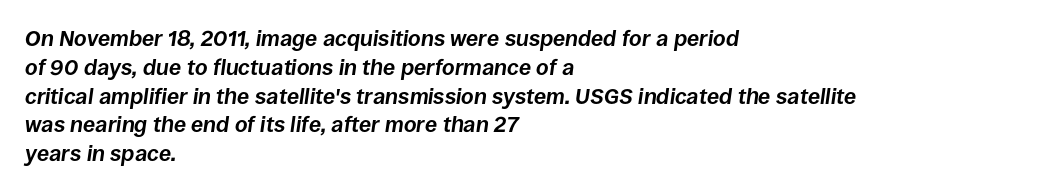
Q: Is the text bold? A: Yes.
Q: Is the text italic (slanted)? A: Yes, it leans right by about 8 degrees.
Q: Is the text underlined? A: No.
Q: How is the paragraph aligned? A: Left-aligned.
Q: Is the spacing between letters normal or unusually wide? A: Normal.
Q: Is the spacing between lines tight, normal or loose? A: Normal.
